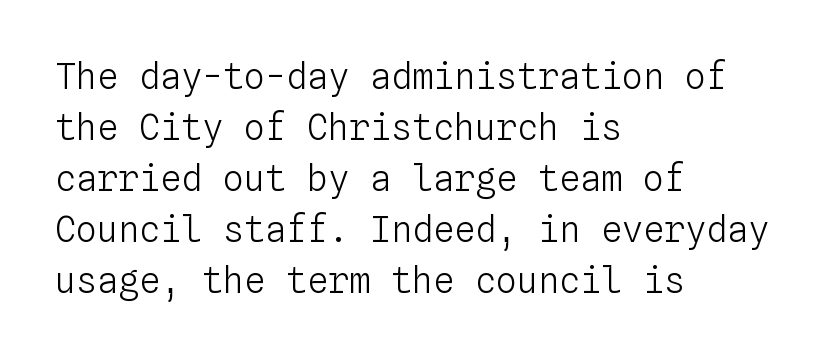
{"italic": "no", "bold": "no", "weight": "light", "width": "normal", "stroke_contrast": "low", "x_height": "medium", "monospaced": "yes", "underline": "no", "align": "left", "line_spacing": "normal", "line_spacing_ratio": 1.46, "letter_spacing": "normal", "letter_spacing_em": 0.0, "glyph_px": 35}
